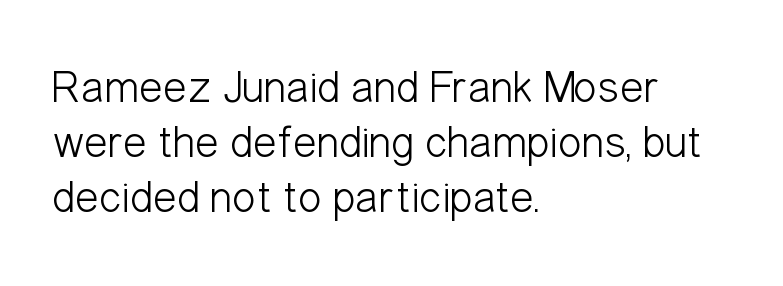
{"serif": "no", "italic": "no", "bold": "no", "weight": "light", "width": "condensed", "stroke_contrast": "low", "x_height": "medium", "monospaced": "no", "underline": "no", "align": "left", "line_spacing_ratio": 1.22, "letter_spacing": "normal", "letter_spacing_em": 0.0, "glyph_px": 45}
